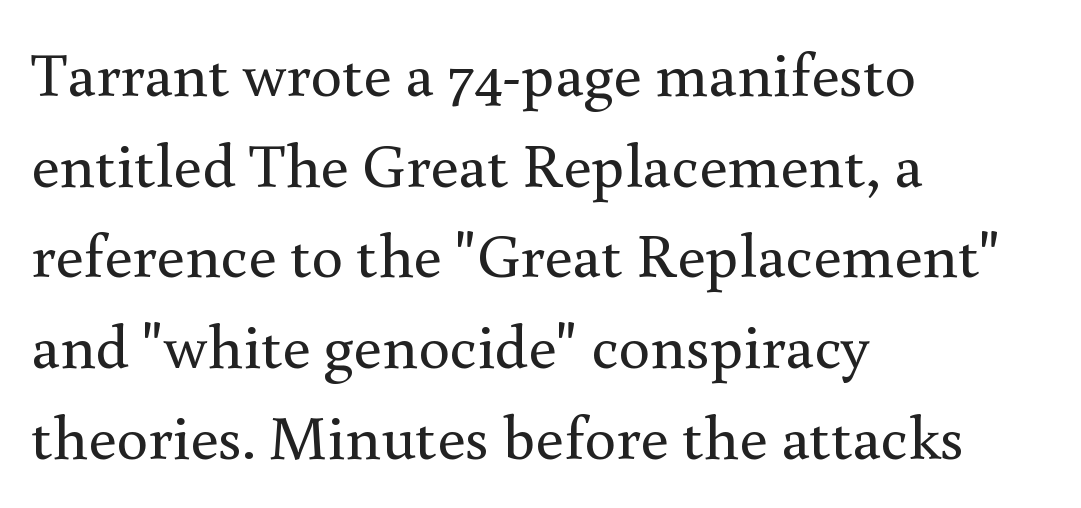
Q: Is the text bold? A: No.
Q: Is the text italic (slanted)? A: No, it is upright.
Q: Is the typeface a serif or a sans-serif typeface? A: Serif.
Q: Is the text underlined? A: No.
Q: How is the paragraph aligned? A: Left-aligned.
Q: Is the spacing between letters normal or unusually wide? A: Normal.
Q: Is the spacing between lines tight, normal or loose? A: Normal.
Q: Width (condensed, normal, or wide)? A: Normal.
Q: x-height? A: Small.
Q: Monospaced? A: No.
